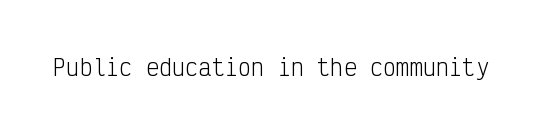
{"italic": "no", "bold": "no", "underline": "no", "letter_spacing": "normal", "letter_spacing_em": 0.0, "glyph_px": 22}
